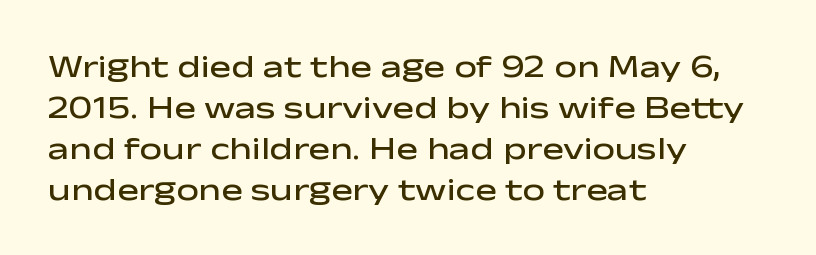
Regarding serifs, this sample does without them. A student would call this left alignment; a typographer would say flush left, rag right. Honestly, there is no underline to notice here at all. In terms of weight, the rendering is demibold, just under bold. Vertically, the passage feels balanced, rows spaced as you'd expect. What stands out about the letter spacing? Nothing — it is the standard amount.
